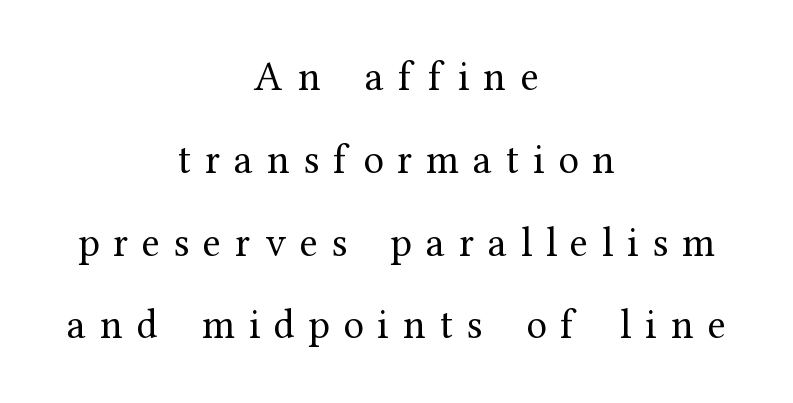
Q: Is the text bold? A: No.
Q: Is the text italic (slanted)? A: No, it is upright.
Q: Is the typeface a serif or a sans-serif typeface? A: Serif.
Q: Is the text underlined? A: No.
Q: How is the paragraph aligned? A: Centered.
Q: Is the spacing between letters normal or unusually wide? A: Unusually wide.
Q: Is the spacing between lines tight, normal or loose? A: Loose.
Q: Width (condensed, normal, or wide)? A: Normal.
Q: Stroke contrast? A: Medium.
Q: x-height? A: Medium.
Q: Monospaced? A: No.
